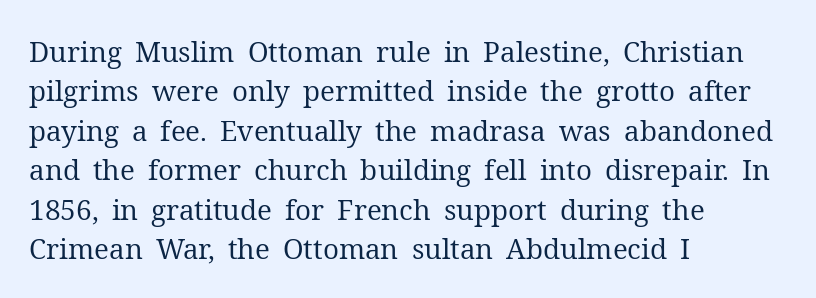
{"serif": "yes", "italic": "no", "bold": "no", "weight": "regular", "width": "normal", "stroke_contrast": "medium", "x_height": "medium", "monospaced": "no", "underline": "no", "align": "left", "line_spacing": "normal", "line_spacing_ratio": 1.41, "letter_spacing": "normal", "letter_spacing_em": 0.0, "glyph_px": 28}
